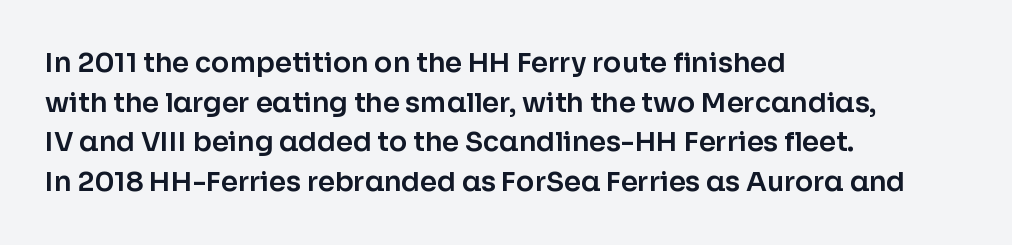
The image shows 27 px text type, upright; set left-aligned, normal line spacing (1.47x), normal letter spacing, not underlined.
